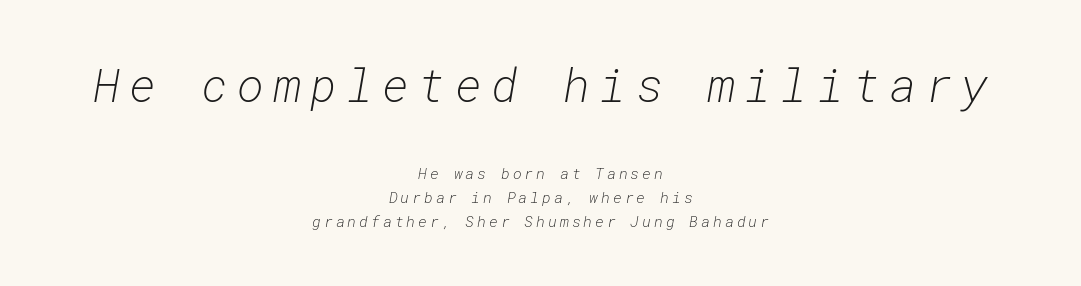
Q: Is the text bold? A: No.
Q: Is the text italic (slanted)? A: Yes, it leans right by about 10 degrees.
Q: Is the text underlined? A: No.
Q: How is the paragraph aligned? A: Centered.
Q: Is the spacing between letters normal or unusually wide? A: Unusually wide.
Q: Is the spacing between lines tight, normal or loose? A: Normal.
Q: Which block of text is set in a larger size, the first (top) or the second (bottom)? A: The first (top) one.
Q: Width (condensed, normal, or wide)? A: Normal.
Q: Stroke contrast? A: Low.
Q: x-height? A: Medium.
Q: Monospaced? A: Yes.
